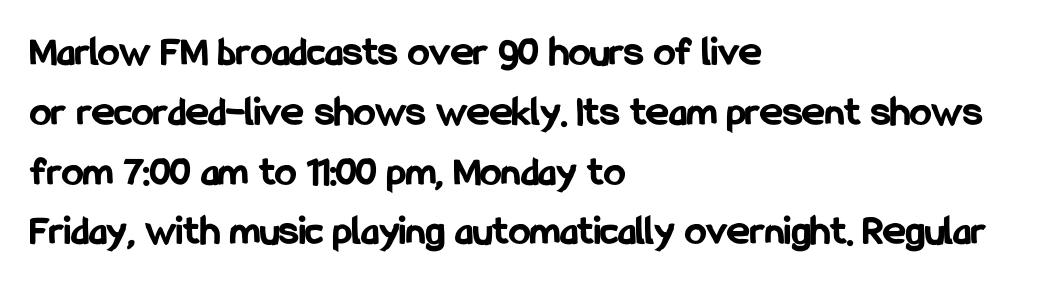
Q: Is the text bold? A: Yes.
Q: Is the text italic (slanted)? A: No, it is upright.
Q: Is the typeface a serif or a sans-serif typeface? A: Sans-serif.
Q: Is the text underlined? A: No.
Q: How is the paragraph aligned? A: Left-aligned.
Q: Is the spacing between letters normal or unusually wide? A: Normal.
Q: Is the spacing between lines tight, normal or loose? A: Normal.
Q: Width (condensed, normal, or wide)? A: Condensed.
Q: Stroke contrast? A: Low.
Q: x-height? A: Medium.
Q: Monospaced? A: No.
